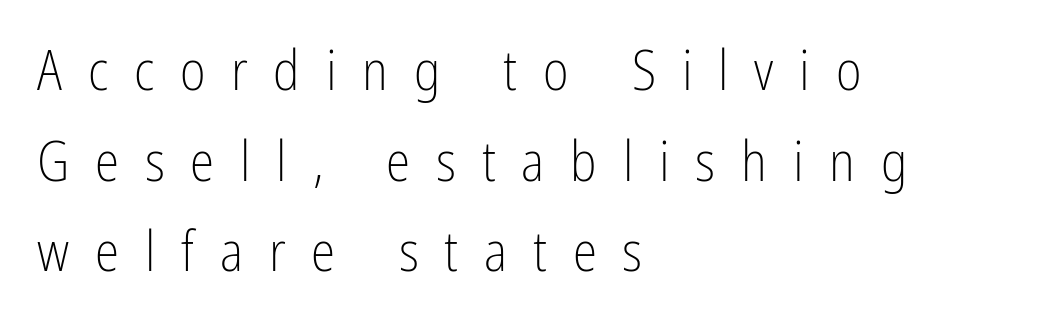
The image shows 55 px light, condensed sans-serif type, upright; set left-aligned, normal line spacing (1.65x), unusually wide letter spacing (+0.47 em), not underlined; low stroke contrast and a medium x-height.
